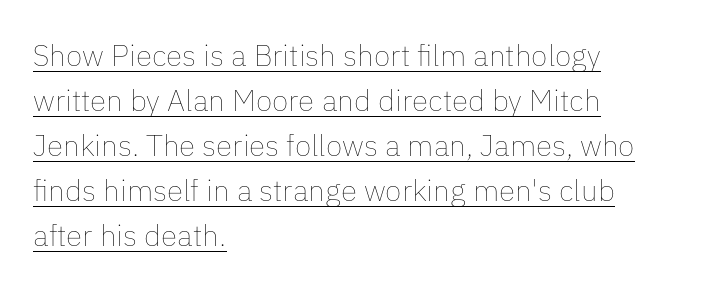
{"italic": "no", "bold": "no", "weight": "thin", "width": "normal", "stroke_contrast": "low", "x_height": "medium", "monospaced": "no", "underline": "yes", "align": "left", "line_spacing": "normal", "line_spacing_ratio": 1.5, "letter_spacing": "normal", "letter_spacing_em": 0.0, "glyph_px": 30}
